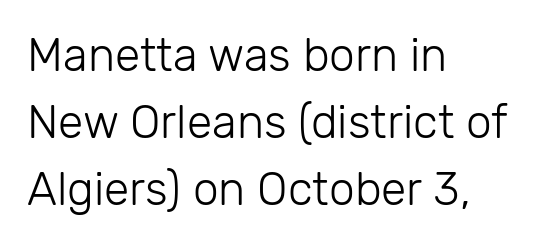
Q: Is the text bold? A: No.
Q: Is the text italic (slanted)? A: No, it is upright.
Q: Is the typeface a serif or a sans-serif typeface? A: Sans-serif.
Q: Is the text underlined? A: No.
Q: How is the paragraph aligned? A: Left-aligned.
Q: Is the spacing between letters normal or unusually wide? A: Normal.
Q: Is the spacing between lines tight, normal or loose? A: Normal.
Q: Width (condensed, normal, or wide)? A: Normal.
Q: Stroke contrast? A: Low.
Q: x-height? A: Medium.
Q: Monospaced? A: No.
